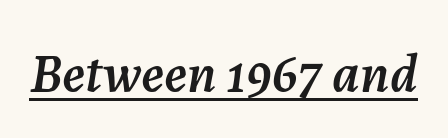
Yep, that's italic — everything's leaning. The face used here is proportionally spaced, like ordinary book or web type. No extra tracking has been applied to these lines. The words here are underlined.
